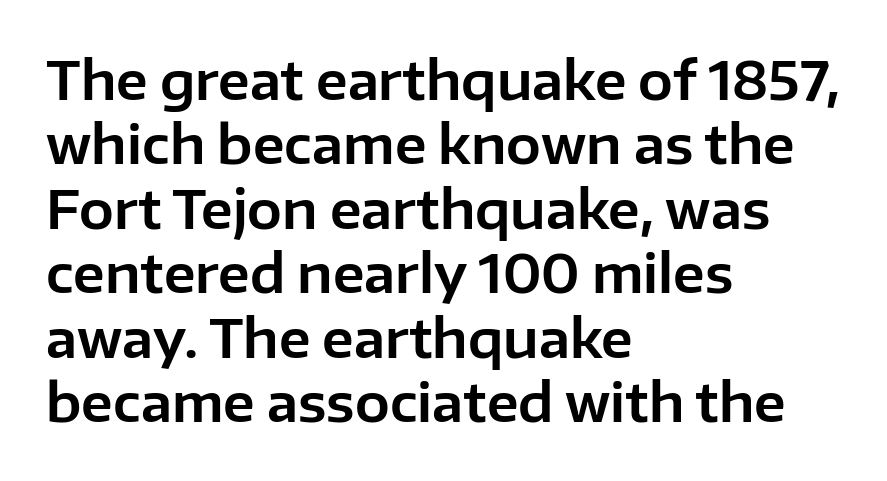
{"serif": "no", "italic": "no", "width": "normal", "stroke_contrast": "low", "x_height": "medium", "monospaced": "no", "underline": "no", "align": "left", "line_spacing_ratio": 1.24, "letter_spacing": "normal", "letter_spacing_em": 0.0, "glyph_px": 52}
